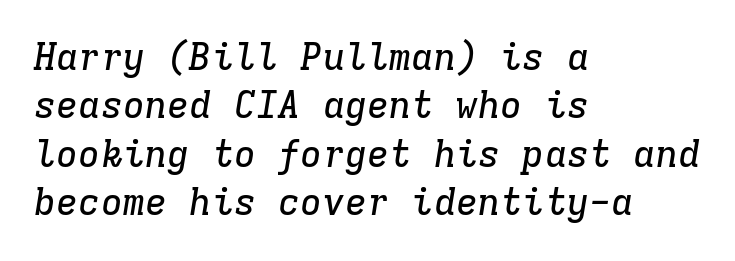
Q: Is the text italic (slanted)? A: Yes, it leans right by about 9 degrees.
Q: Is the typeface a serif or a sans-serif typeface? A: Serif.
Q: Is the text underlined? A: No.
Q: How is the paragraph aligned? A: Left-aligned.
Q: Is the spacing between letters normal or unusually wide? A: Normal.
Q: Is the spacing between lines tight, normal or loose? A: Normal.
Q: Width (condensed, normal, or wide)? A: Normal.
Q: Stroke contrast? A: Low.
Q: x-height? A: Medium.
Q: Monospaced? A: Yes.
